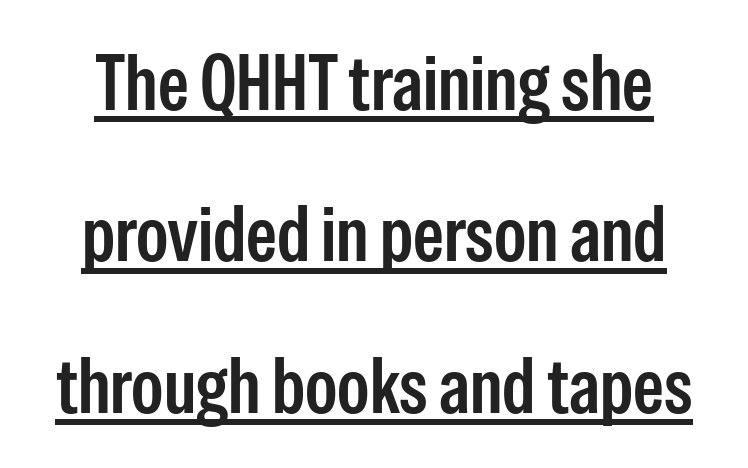
Q: Is the text italic (slanted)? A: No, it is upright.
Q: Is the typeface a serif or a sans-serif typeface? A: Sans-serif.
Q: Is the text underlined? A: Yes.
Q: Is the spacing between letters normal or unusually wide? A: Normal.
Q: Is the spacing between lines tight, normal or loose? A: Loose.
Q: Width (condensed, normal, or wide)? A: Condensed.
Q: Stroke contrast? A: Low.
Q: x-height? A: Medium.
Q: Monospaced? A: No.
